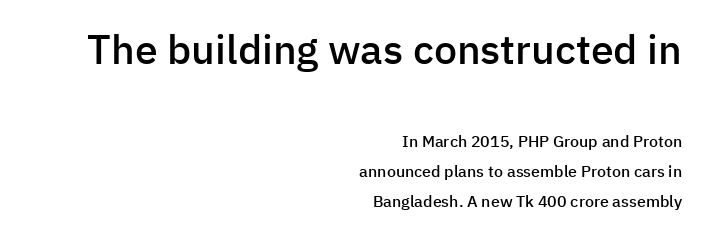
No italicization has been applied; the sample stays upright. Which of the two is more prominent by size? The first, at the top. The rendering uses a semibold face; strokes are thickened but not to full bold. The area under the type is left untouched. Horizontally, the lines are justified to the trailing edge only.
